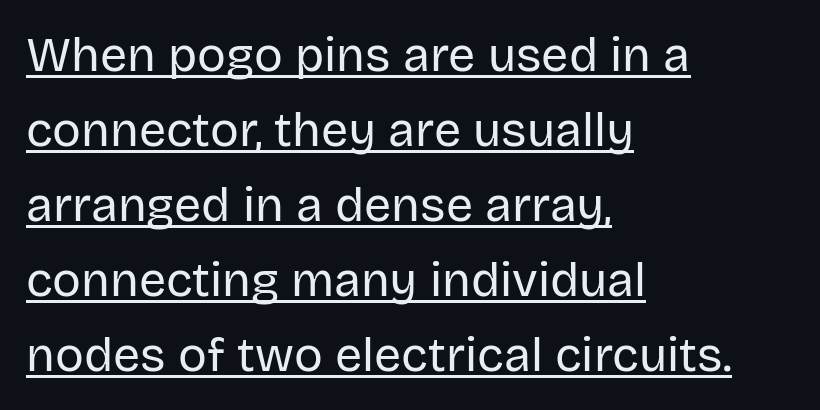
The text was rendered using a sans face with plain stroke endings. Vertical strokes here are truly vertical. Summary of weight: not heavy and not bold. The ragged edge is on the right, which tells us the setting is flush left. If you measured baseline to baseline, you'd find a middling distance. The face used here is proportionally spaced, like ordinary book or web type.
